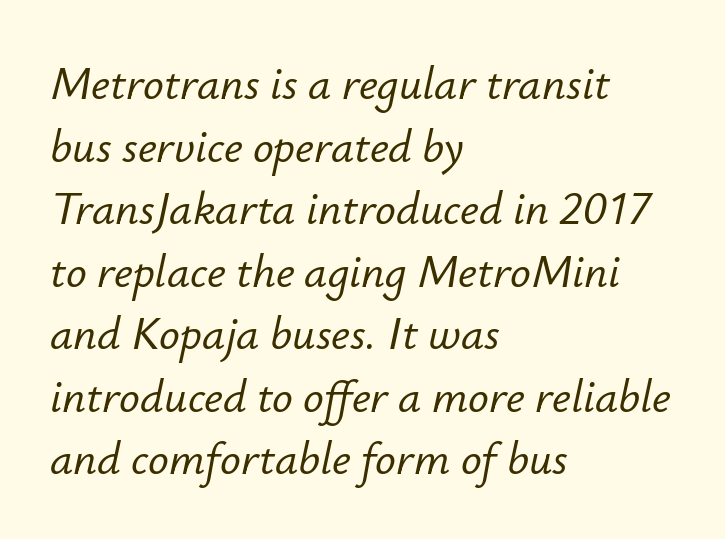
Q: Is the text italic (slanted)? A: Yes, it leans right by about 12 degrees.
Q: Is the text underlined? A: No.
Q: How is the paragraph aligned? A: Left-aligned.
Q: Is the spacing between letters normal or unusually wide? A: Normal.
Q: Is the spacing between lines tight, normal or loose? A: Normal.
Q: Width (condensed, normal, or wide)? A: Normal.
Q: Stroke contrast? A: Low.
Q: x-height? A: Small.
Q: Monospaced? A: No.
